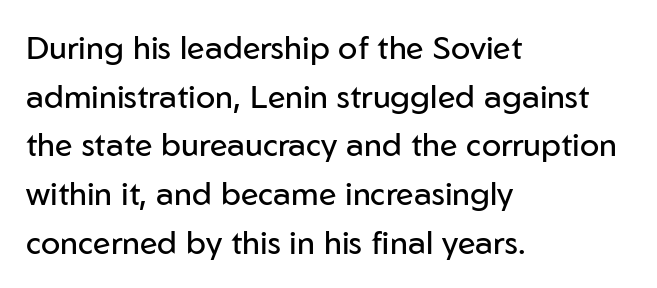
{"serif": "no", "italic": "no", "bold": "no", "weight": "regular", "width": "normal", "stroke_contrast": "low", "x_height": "medium", "monospaced": "no", "underline": "no", "align": "left", "line_spacing": "normal", "line_spacing_ratio": 1.52, "letter_spacing": "normal", "letter_spacing_em": 0.0, "glyph_px": 32}
